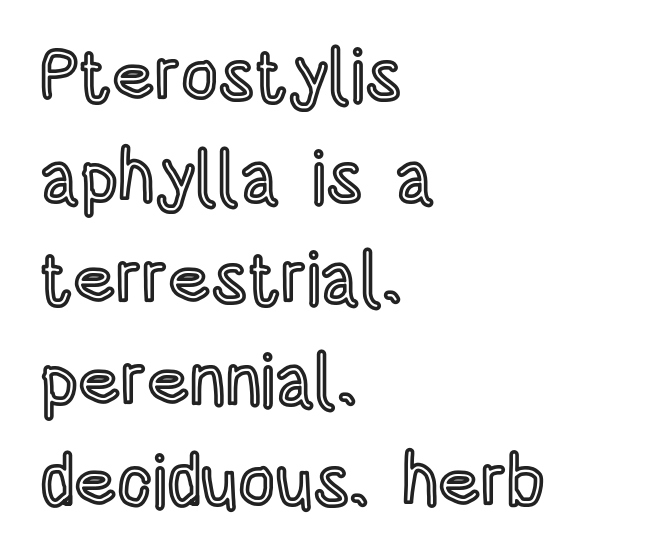
The line texture is even and compact thanks to regular tracking. Horizontally, the lines are justified to the leading edge only. The specimen reads as upright at a glance. In terms of leading, this rendering sits right in the middle. Note the varied advance widths — an 'i' is clearly narrower than an 'm'.
